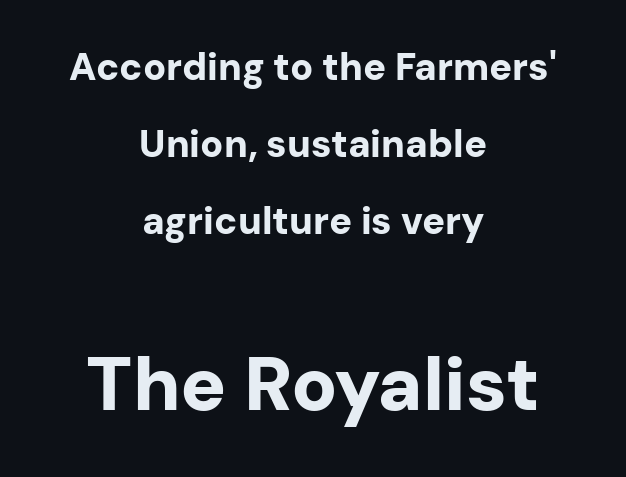
The leading is generous, giving the passage an open texture. Students, note that the glyphs here touch the page at normal intervals. Clear beneath every line of the passage. The font family rendered here belongs to the sans-serif group. The typesetting leans heavy: a genuine bold. You could not count columns in this text — the font is proportionally spaced.
